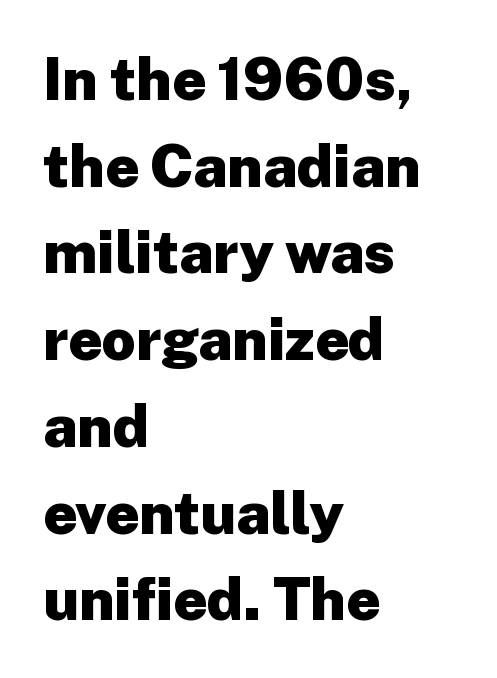
Q: Is the text bold? A: Yes.
Q: Is the text italic (slanted)? A: No, it is upright.
Q: Is the typeface a serif or a sans-serif typeface? A: Sans-serif.
Q: Is the text underlined? A: No.
Q: How is the paragraph aligned? A: Left-aligned.
Q: Is the spacing between letters normal or unusually wide? A: Normal.
Q: Is the spacing between lines tight, normal or loose? A: Normal.
Q: Width (condensed, normal, or wide)? A: Normal.
Q: Stroke contrast? A: Low.
Q: x-height? A: Medium.
Q: Monospaced? A: No.
